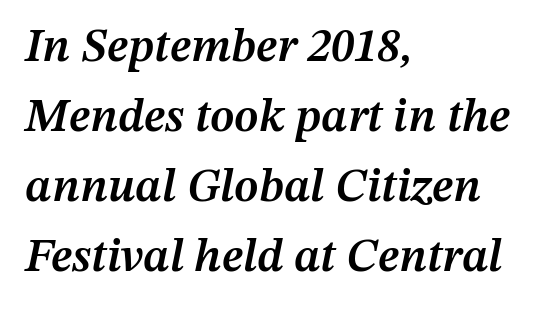
{"italic": "yes", "lean": "right", "slant_degrees": 12, "bold": "semi", "weight": "semibold", "width": "normal", "stroke_contrast": "medium", "x_height": "medium", "monospaced": "no", "underline": "no", "align": "left", "line_spacing": "normal", "line_spacing_ratio": 1.49, "letter_spacing": "normal", "letter_spacing_em": 0.0, "glyph_px": 47}
